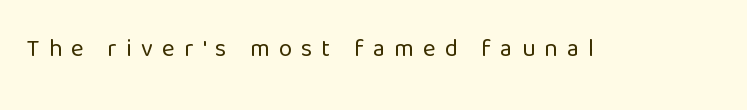
{"italic": "no", "bold": "no", "underline": "no", "letter_spacing": "wide", "letter_spacing_em": 0.39, "glyph_px": 24}
